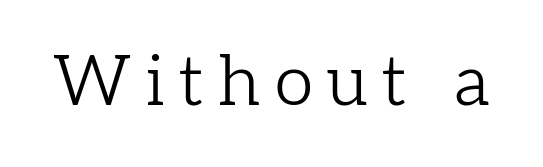
The image shows 70 px light serif type, upright; set unusually wide letter spacing (+0.21 em), not underlined; low stroke contrast and a medium x-height.
